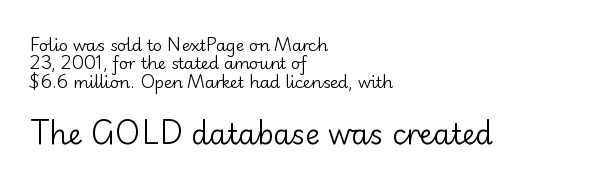
The image shows 28 px regular-weight sans-serif type, upright; set left-aligned, tight line spacing (1.15x), normal letter spacing, not underlined; the second (bottom) block is 1.75x larger; low stroke contrast and a small x-height.
